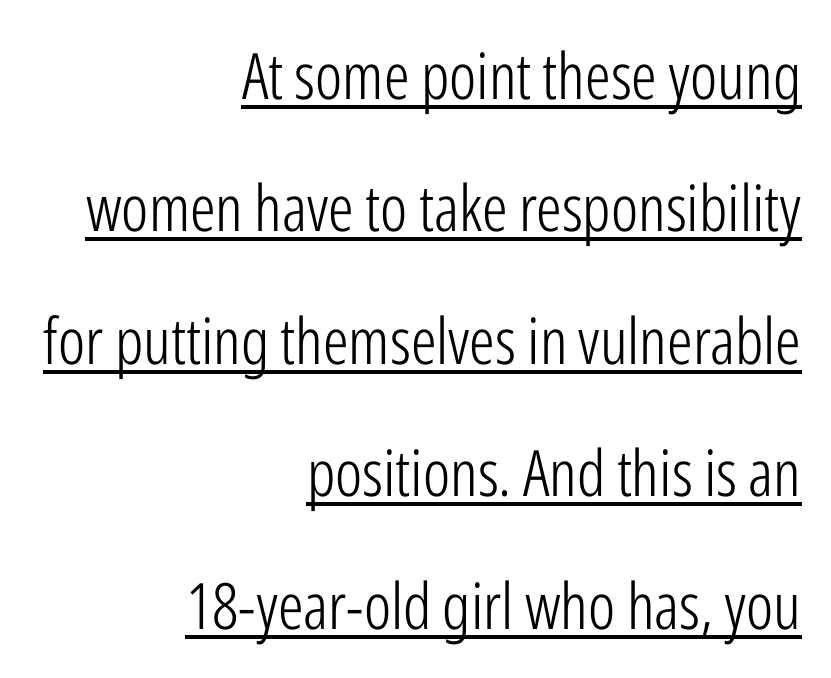
{"serif": "no", "italic": "no", "bold": "no", "weight": "light", "width": "condensed", "stroke_contrast": "low", "x_height": "medium", "monospaced": "no", "underline": "yes", "align": "right", "line_spacing": "loose", "line_spacing_ratio": 2.07, "letter_spacing": "normal", "letter_spacing_em": 0.0, "glyph_px": 64}
